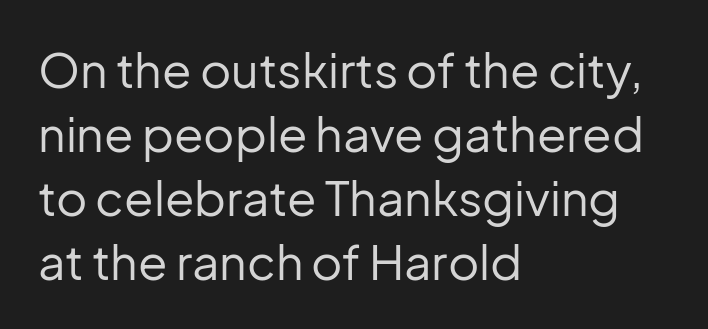
The image shows 48 px regular-weight sans-serif type, upright; set left-aligned, normal line spacing (1.33x), normal letter spacing, not underlined; low stroke contrast and a medium x-height.
